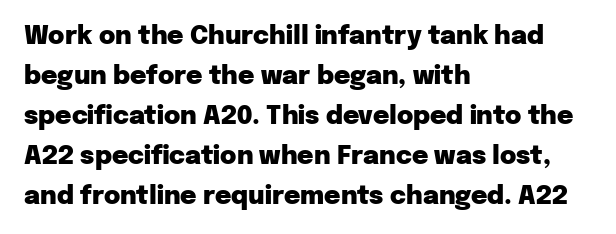
{"italic": "no", "bold": "yes", "underline": "no", "align": "left", "line_spacing": "normal", "line_spacing_ratio": 1.6, "letter_spacing": "normal", "letter_spacing_em": 0.0, "glyph_px": 25}
